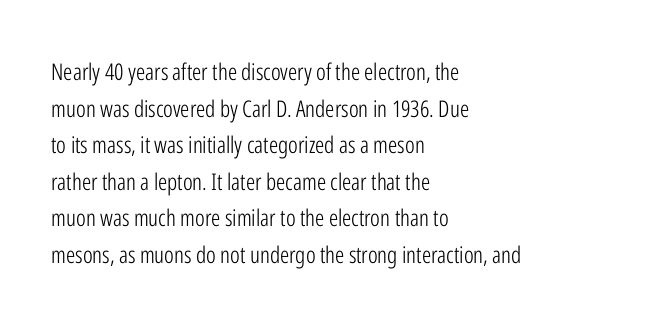
{"italic": "no", "bold": "no", "underline": "no", "align": "left", "line_spacing": "normal", "line_spacing_ratio": 1.59, "letter_spacing": "normal", "letter_spacing_em": 0.0, "glyph_px": 23}
